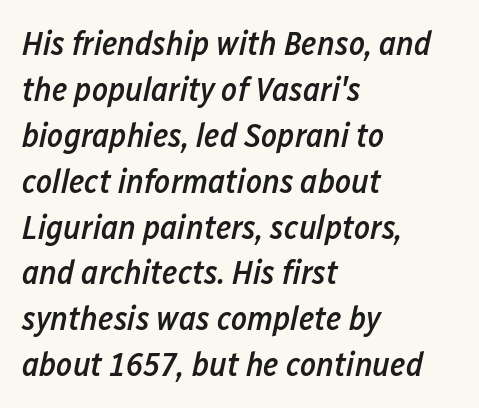
The image shows 34 px semibold, condensed type, italic (leaning right); set left-aligned, normal line spacing (1.35x), normal letter spacing, not underlined; low stroke contrast and a medium x-height.
